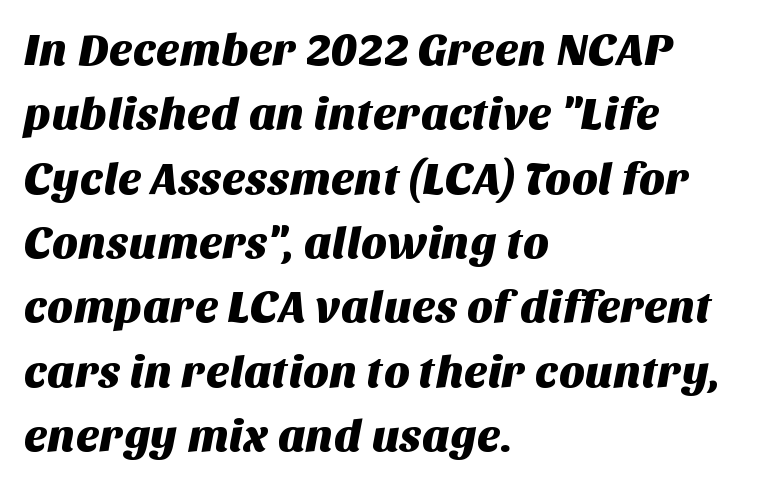
Think of a printed novel: that variable character pitch is what you see here. The foot of each line stays bare and open. What's the leading like? Ordinary, nothing unusual. Alignment: flush left.
